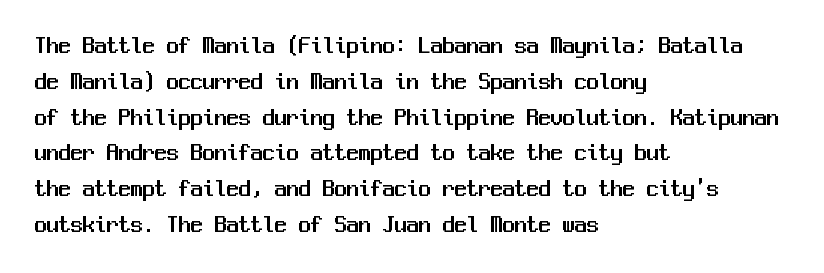
Q: Is the text italic (slanted)? A: No, it is upright.
Q: Is the text underlined? A: No.
Q: How is the paragraph aligned? A: Left-aligned.
Q: Is the spacing between letters normal or unusually wide? A: Normal.
Q: Is the spacing between lines tight, normal or loose? A: Normal.
